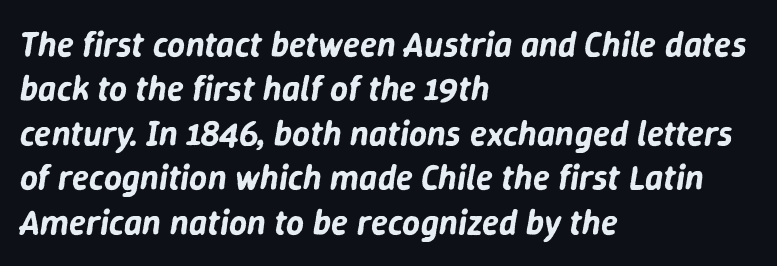
The face used here is rendered with its standard letterfit. Quick note: underline off. Horizontal alignment here is leftward, the default for most running prose. Vertically, the passage feels balanced, rows spaced as you'd expect.
